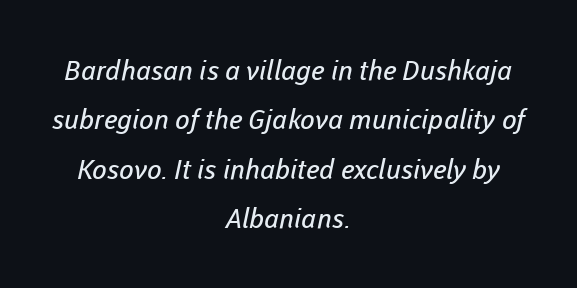
{"bold": "no", "underline": "no", "align": "center", "line_spacing_ratio": 1.83, "letter_spacing": "normal", "letter_spacing_em": 0.0, "glyph_px": 27}
